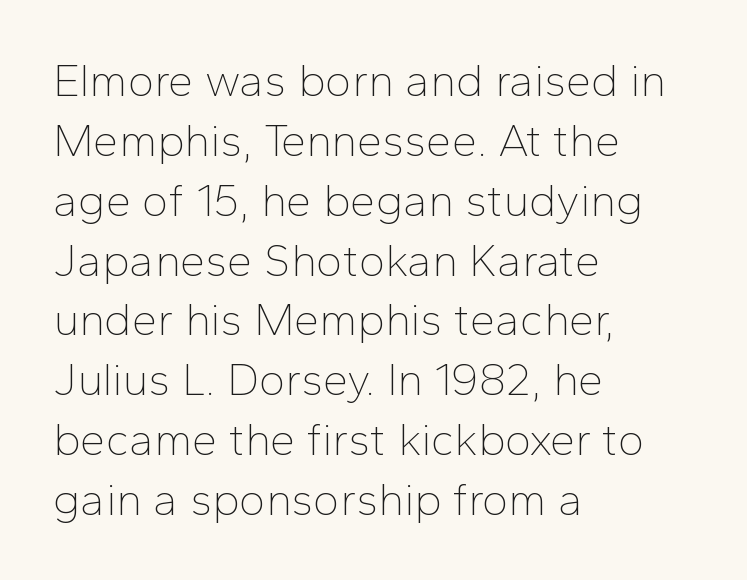
The image shows 45 px thin sans-serif type, upright; set left-aligned, normal line spacing (1.33x), normal letter spacing, not underlined; low stroke contrast and a medium x-height.
